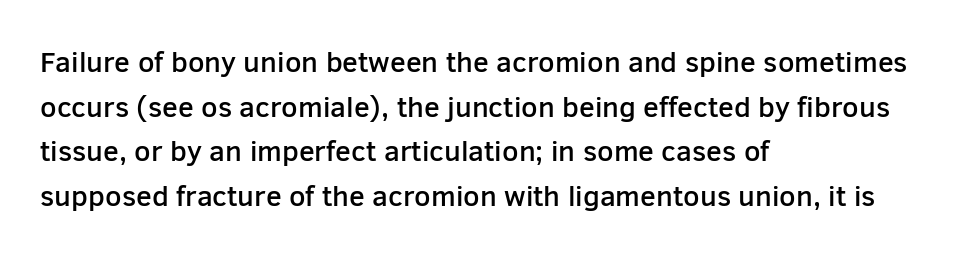
The image shows 29 px semibold sans-serif type, upright; set left-aligned, normal line spacing (1.54x), normal letter spacing, not underlined; low stroke contrast and a medium x-height.
